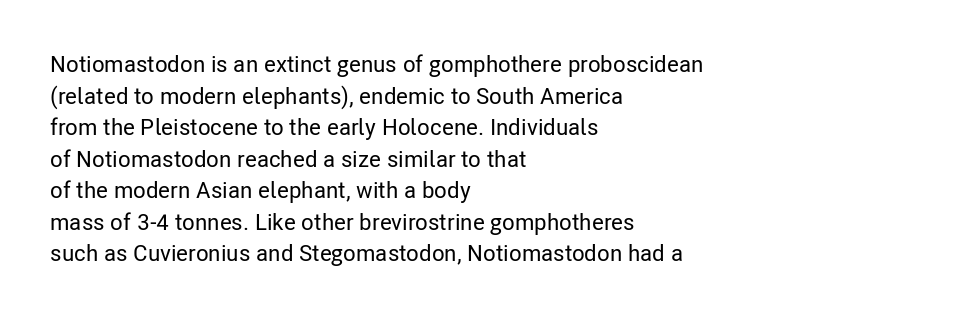
The image shows 23 px text type, upright; set left-aligned, normal line spacing (1.37x), normal letter spacing, not underlined.
